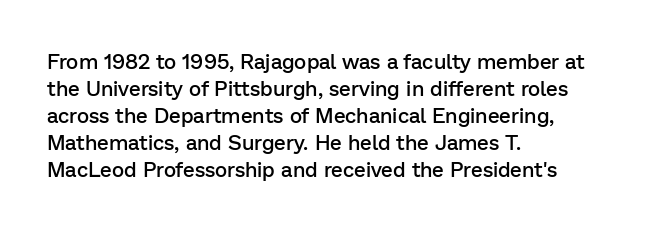
{"italic": "no", "bold": "semi", "underline": "no", "align": "left", "line_spacing": "normal", "line_spacing_ratio": 1.28, "letter_spacing": "normal", "letter_spacing_em": 0.0, "glyph_px": 21}
